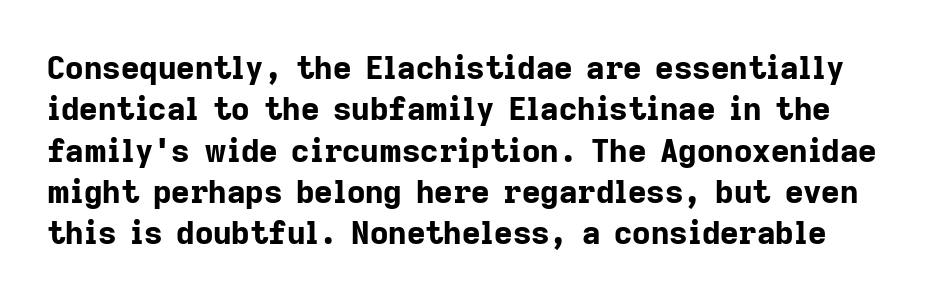
Q: Is the text bold? A: Yes.
Q: Is the text italic (slanted)? A: No, it is upright.
Q: Is the typeface a serif or a sans-serif typeface? A: Sans-serif.
Q: Is the text underlined? A: No.
Q: Is the spacing between letters normal or unusually wide? A: Normal.
Q: Is the spacing between lines tight, normal or loose? A: Normal.
Q: Width (condensed, normal, or wide)? A: Normal.
Q: Stroke contrast? A: Low.
Q: x-height? A: Medium.
Q: Monospaced? A: No.
